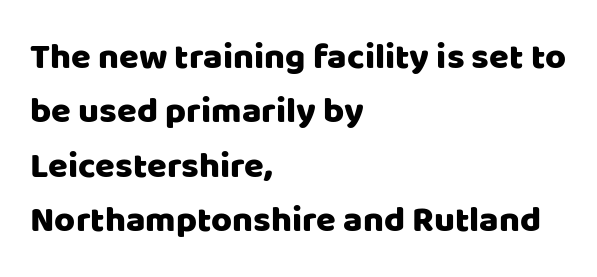
Quick note: not italic, upright. Vertical spacing — default. The ragged edge is on the right, which tells us the setting is flush left. The characters display no serif detailing; their extremities are plain. The baseline area is clear.
